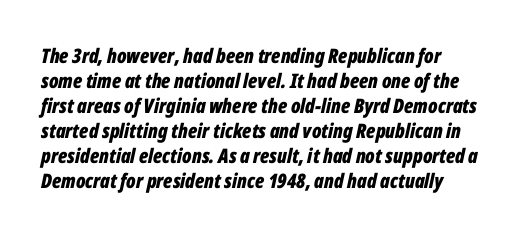
{"italic": "yes", "lean": "right", "slant_degrees": 12, "bold": "yes", "underline": "no", "line_spacing": "normal", "line_spacing_ratio": 1.25, "letter_spacing": "normal", "letter_spacing_em": 0.0, "glyph_px": 20}
